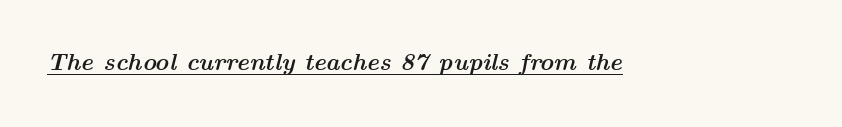
Q: Is the text bold? A: Yes.
Q: Is the text italic (slanted)? A: Yes, it leans right by about 14 degrees.
Q: Is the text underlined? A: Yes.
Q: Is the spacing between letters normal or unusually wide? A: Normal.
